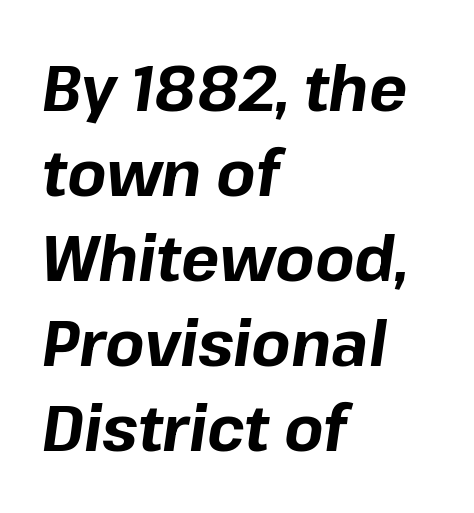
Does the leading feel generous? No, just average. Typeset ragged right — the left edge is the straight one. Character widths vary here, with narrow letters taking less room than wide ones. A full-strength bold gives these letters their thick strokes.
